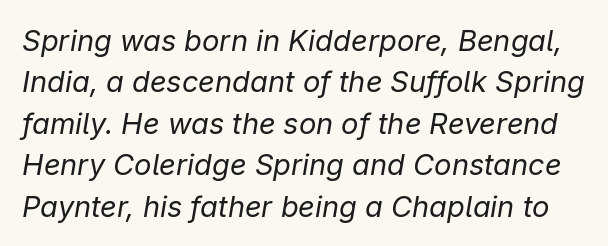
Q: Is the text bold? A: No.
Q: Is the text italic (slanted)? A: Yes, it leans right by about 9 degrees.
Q: Is the text underlined? A: No.
Q: Is the spacing between letters normal or unusually wide? A: Normal.
Q: Is the spacing between lines tight, normal or loose? A: Normal.
Q: Width (condensed, normal, or wide)? A: Normal.
Q: Stroke contrast? A: Low.
Q: x-height? A: Medium.
Q: Monospaced? A: No.
